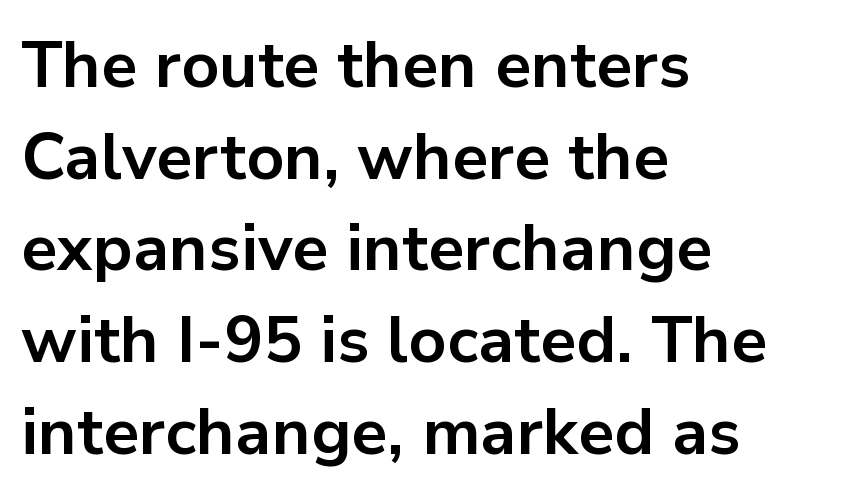
Horizontally, the lines are justified to the leading edge only. Character widths vary here, with narrow letters taking less room than wide ones. Stroke thickness is high; the sample reads as a true bold. If you drew a line through each stem, it would be perfectly vertical.
